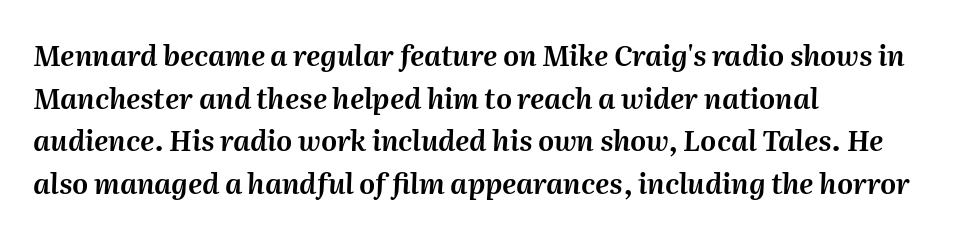
Designer's note — italics engaged. This rendering uses left alignment, leaving the right contour irregular. Descenders are the only things crossing below the line. The space between consecutive lines is moderate. The letters advance in unequal steps, a hallmark of proportional type. Between one letter and the next there's only the usual sliver of space.
